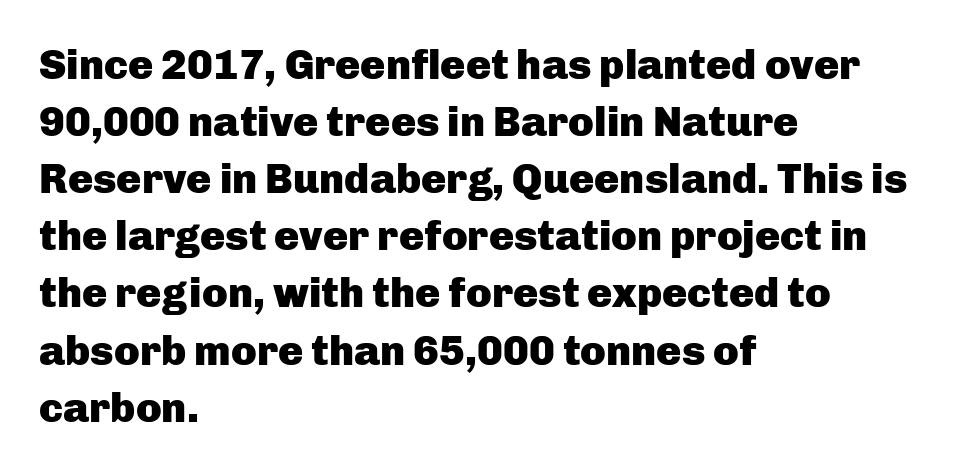
This rendering employs a face without finishing strokes, i.e., a sans-serif. Horizontal alignment here is leftward, the default for most running prose. Standard letterfit; no display-style spreading of the glyphs. This rendering features lettering with no underline. Here the designer chose a conventional face with non-uniform glyph widths. Regular leading.
